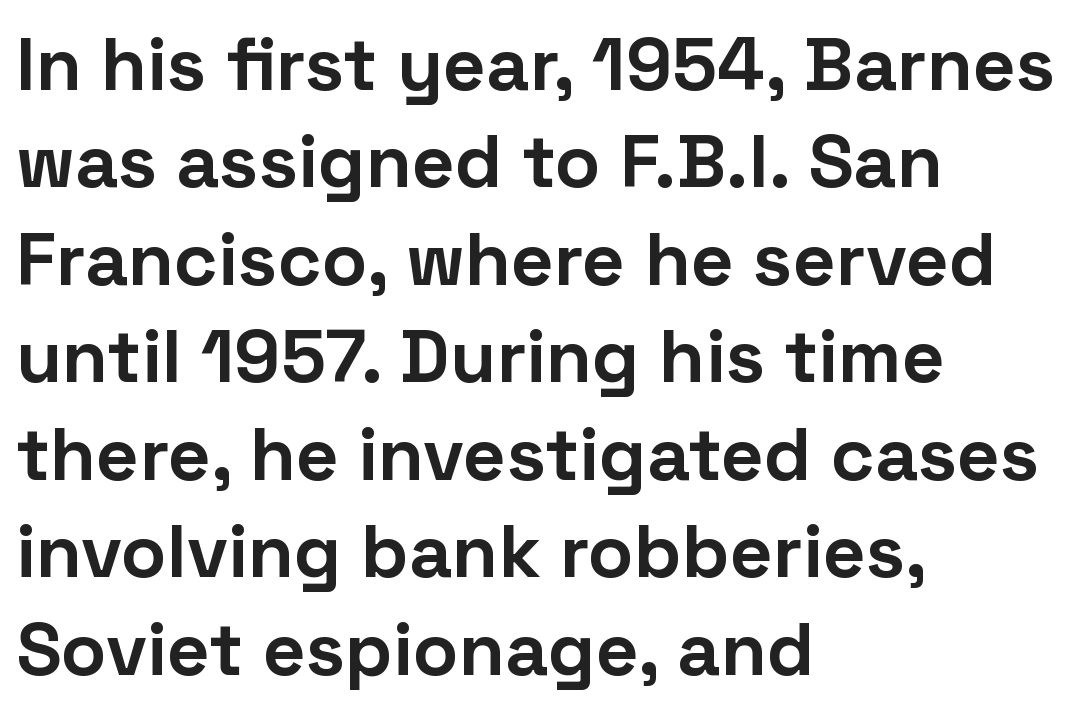
{"serif": "no", "italic": "no", "bold": "yes", "weight": "bold", "width": "normal", "stroke_contrast": "low", "x_height": "medium", "monospaced": "no", "underline": "no", "align": "left", "line_spacing": "normal", "line_spacing_ratio": 1.3, "letter_spacing": "normal", "letter_spacing_em": 0.0, "glyph_px": 75}
